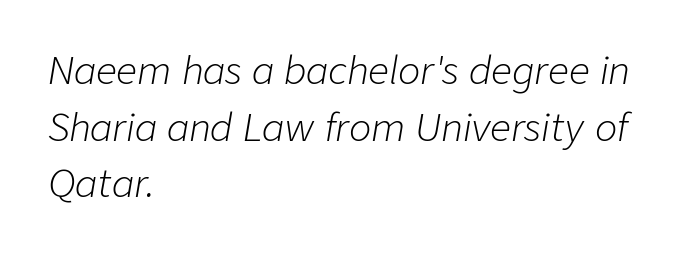
{"italic": "yes", "lean": "right", "slant_degrees": 9, "bold": "no", "weight": "light", "width": "normal", "stroke_contrast": "low", "x_height": "medium", "monospaced": "no", "underline": "no", "align": "left", "line_spacing": "normal", "line_spacing_ratio": 1.53, "letter_spacing": "normal", "letter_spacing_em": 0.0, "glyph_px": 37}
